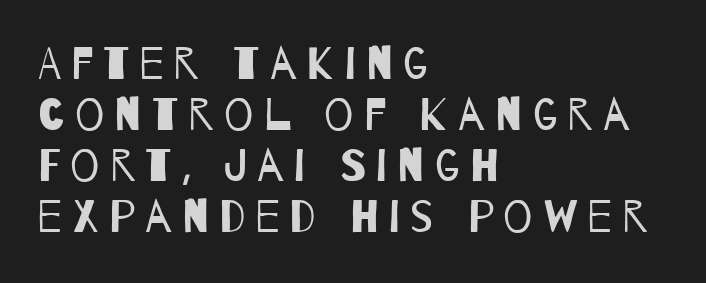
{"serif": "no", "bold": "no", "weight": "regular", "width": "condensed", "stroke_contrast": "low", "x_height": "large", "monospaced": "no", "underline": "no", "align": "left", "line_spacing": "tight", "line_spacing_ratio": 1.11, "letter_spacing": "wide", "letter_spacing_em": 0.22, "glyph_px": 46}
